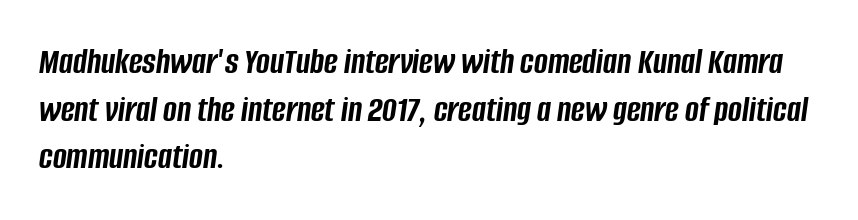
Q: Is the text bold? A: Yes.
Q: Is the text italic (slanted)? A: Yes, it leans right by about 8 degrees.
Q: Is the text underlined? A: No.
Q: How is the paragraph aligned? A: Left-aligned.
Q: Is the spacing between letters normal or unusually wide? A: Normal.
Q: Is the spacing between lines tight, normal or loose? A: Normal.
Q: Width (condensed, normal, or wide)? A: Condensed.
Q: Stroke contrast? A: Low.
Q: x-height? A: Large.
Q: Monospaced? A: No.
